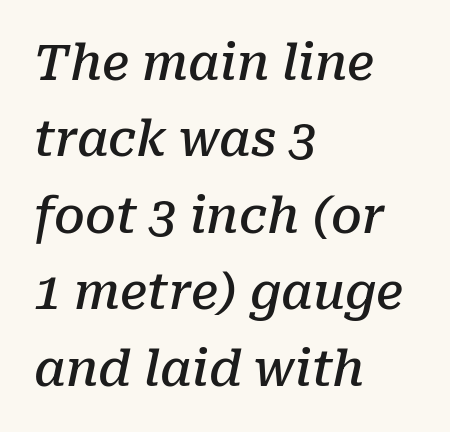
Q: Is the text bold? A: Semi-bold.
Q: Is the text italic (slanted)? A: Yes, it leans right by about 10 degrees.
Q: Is the typeface a serif or a sans-serif typeface? A: Serif.
Q: Is the text underlined? A: No.
Q: How is the paragraph aligned? A: Left-aligned.
Q: Is the spacing between letters normal or unusually wide? A: Normal.
Q: Is the spacing between lines tight, normal or loose? A: Normal.
Q: Width (condensed, normal, or wide)? A: Normal.
Q: Stroke contrast? A: Low.
Q: x-height? A: Medium.
Q: Monospaced? A: No.
